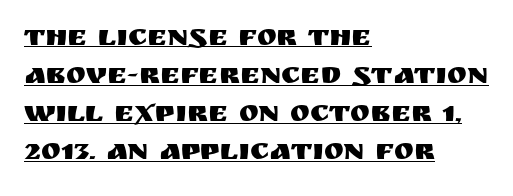
This sample uses plain, unmodified letter spacing. Is this a fixed-width face? No — the glyphs have proportional, varying widths. Notice how the stems are strictly vertical — no italics here. Regarding leading, the lines here are spaced in the standard way. In CSS terms this would be text-align: left. The rendering shows plain stroke endings on the letterforms — a sans-serif design.
